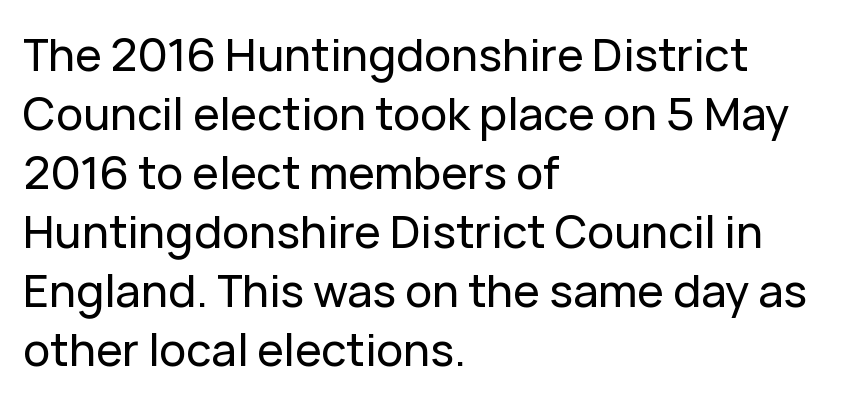
Q: Is the text italic (slanted)? A: No, it is upright.
Q: Is the typeface a serif or a sans-serif typeface? A: Sans-serif.
Q: Is the text underlined? A: No.
Q: How is the paragraph aligned? A: Left-aligned.
Q: Is the spacing between letters normal or unusually wide? A: Normal.
Q: Is the spacing between lines tight, normal or loose? A: Normal.
Q: Width (condensed, normal, or wide)? A: Normal.
Q: Stroke contrast? A: Low.
Q: x-height? A: Medium.
Q: Monospaced? A: No.
